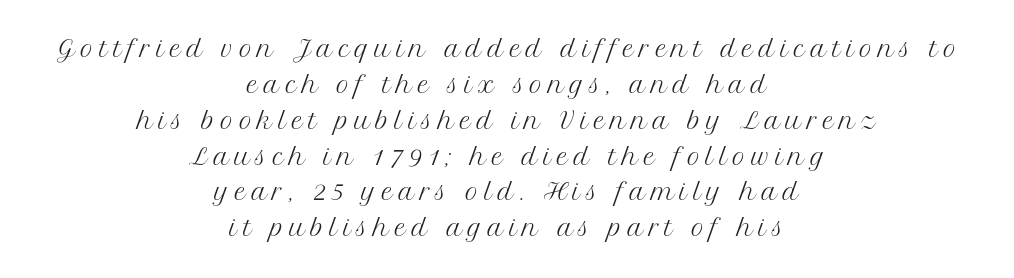
Q: Is the text bold? A: No.
Q: Is the text italic (slanted)? A: Yes.
Q: Is the text underlined? A: No.
Q: How is the paragraph aligned? A: Centered.
Q: Is the spacing between letters normal or unusually wide? A: Unusually wide.
Q: Is the spacing between lines tight, normal or loose? A: Normal.
